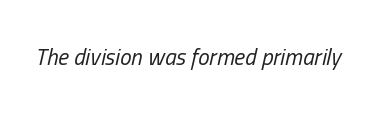
The image shows 23 px text type, italic (leaning right); set normal letter spacing, not underlined.
